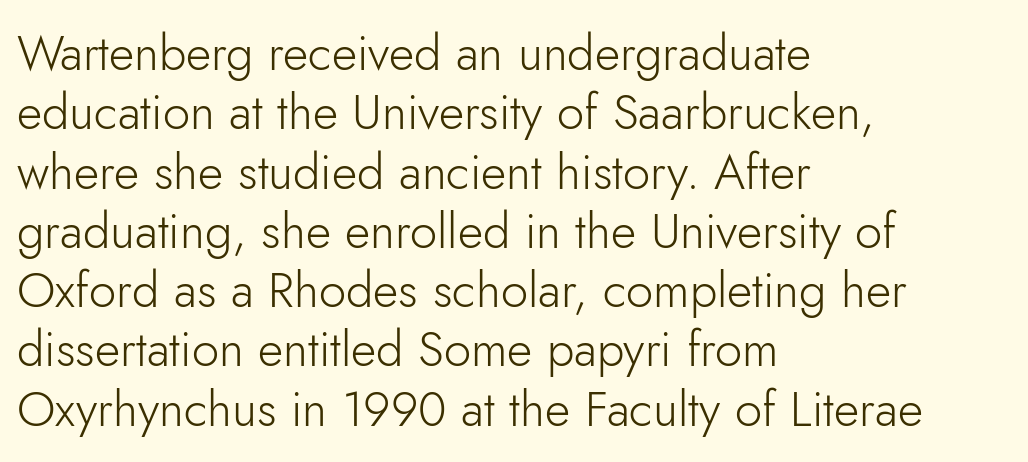
Q: Is the text bold? A: No.
Q: Is the text italic (slanted)? A: No, it is upright.
Q: Is the typeface a serif or a sans-serif typeface? A: Sans-serif.
Q: Is the text underlined? A: No.
Q: How is the paragraph aligned? A: Left-aligned.
Q: Is the spacing between letters normal or unusually wide? A: Normal.
Q: Width (condensed, normal, or wide)? A: Normal.
Q: Stroke contrast? A: Low.
Q: x-height? A: Small.
Q: Monospaced? A: No.
